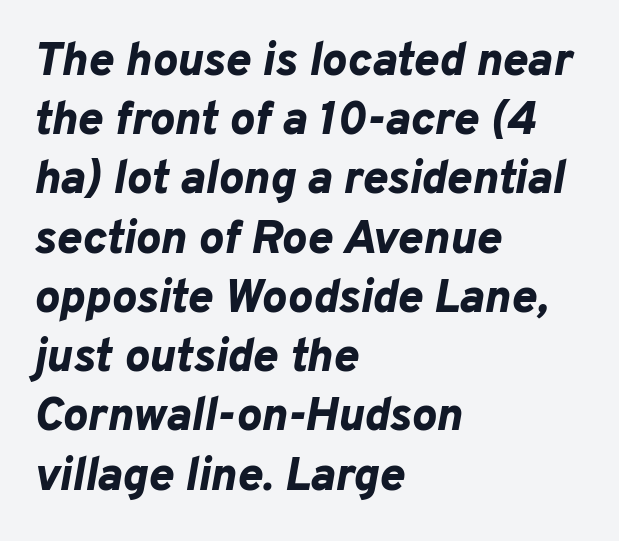
{"italic": "yes", "lean": "right", "slant_degrees": 10, "bold": "yes", "weight": "bold", "width": "normal", "stroke_contrast": "low", "x_height": "medium", "monospaced": "no", "underline": "no", "align": "left", "line_spacing": "normal", "line_spacing_ratio": 1.26, "letter_spacing": "normal", "letter_spacing_em": 0.0, "glyph_px": 47}
